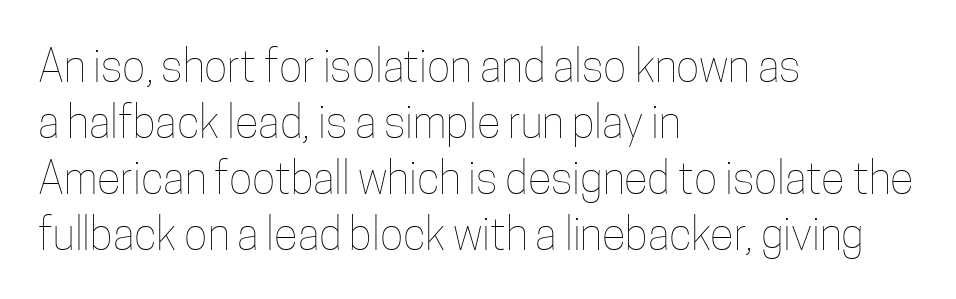
The image shows 44 px thin, condensed type, upright; set left-aligned, normal line spacing (1.27x), normal letter spacing, not underlined; low stroke contrast and a medium x-height.
